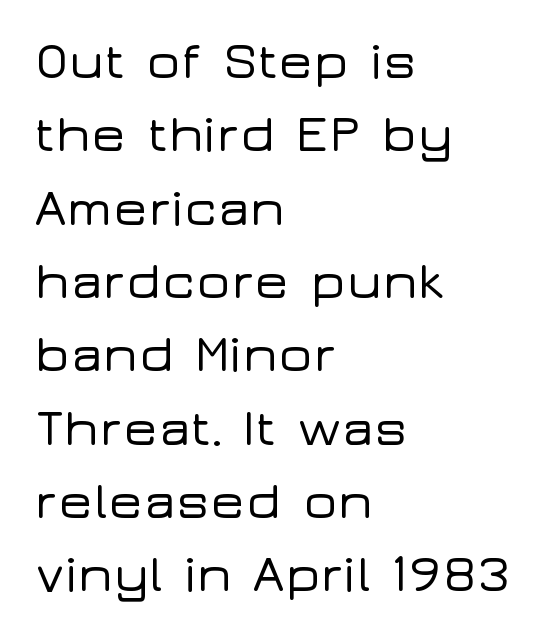
Here the designer chose a conventional face with non-uniform glyph widths. All the whitespace from short lines collects on the right. This rendering leaves character spacing at its baseline value. Quick note: interline space is typical.
